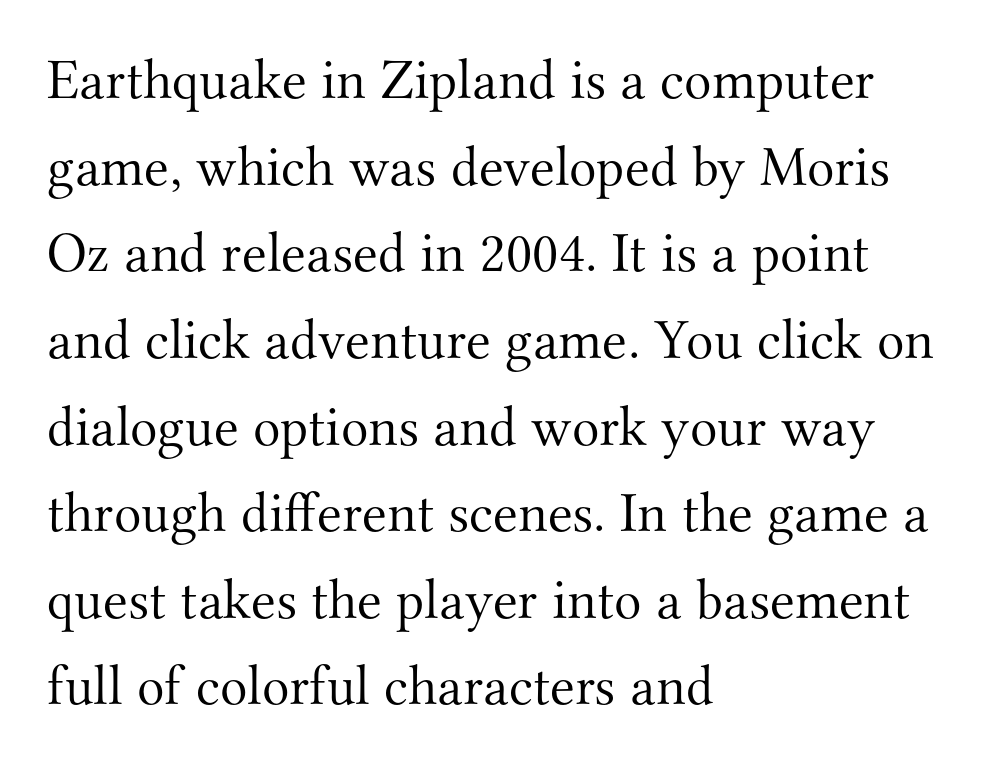
{"serif": "yes", "italic": "no", "bold": "no", "weight": "light", "width": "normal", "stroke_contrast": "medium", "x_height": "small", "monospaced": "no", "underline": "no", "align": "left", "line_spacing": "normal", "line_spacing_ratio": 1.52, "letter_spacing": "normal", "letter_spacing_em": 0.0, "glyph_px": 57}
